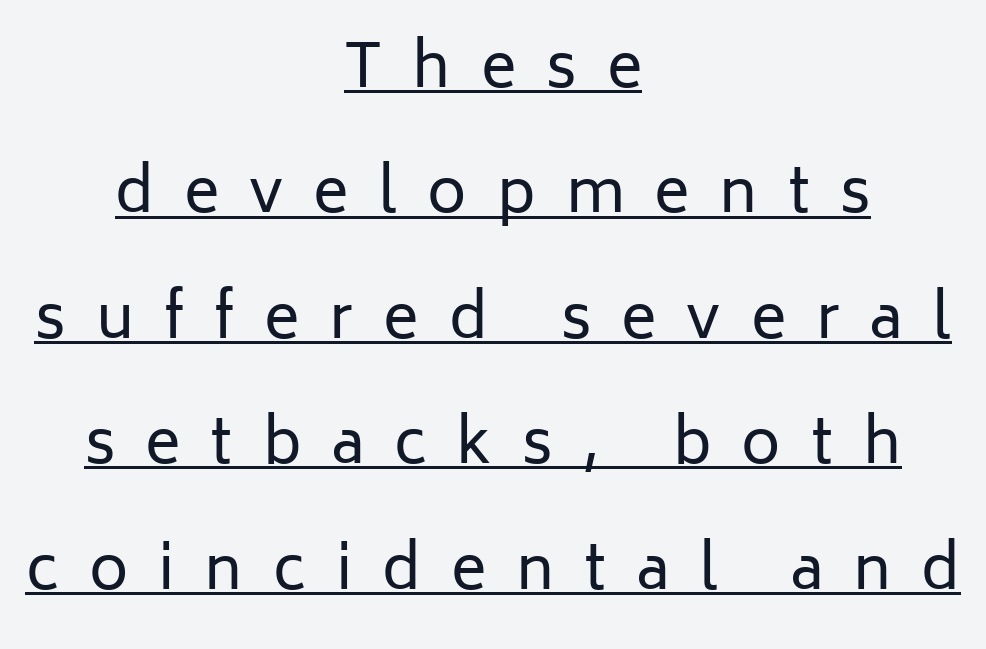
The image shows 60 px regular-weight sans-serif type, upright; set centered, loose line spacing (2.09x), unusually wide letter spacing (+0.5 em), underlined; low stroke contrast and a medium x-height.
